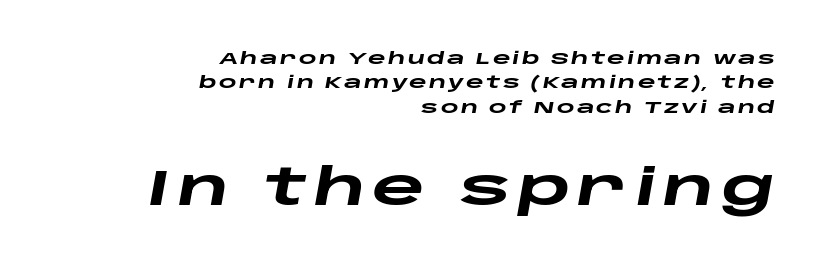
Q: Is the text bold? A: Yes.
Q: Is the text italic (slanted)? A: Yes, it leans right by about 10 degrees.
Q: Is the text underlined? A: No.
Q: How is the paragraph aligned? A: Right-aligned.
Q: Is the spacing between lines tight, normal or loose? A: Normal.
Q: Which block of text is set in a larger size, the first (top) or the second (bottom)? A: The second (bottom) one.
Q: Width (condensed, normal, or wide)? A: Wide.
Q: Stroke contrast? A: Low.
Q: x-height? A: Large.
Q: Monospaced? A: No.
